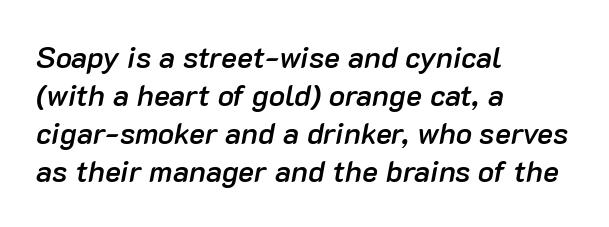
{"italic": "yes", "lean": "right", "slant_degrees": 10, "bold": "semi", "weight": "semibold", "width": "normal", "stroke_contrast": "low", "x_height": "medium", "monospaced": "no", "underline": "no", "align": "left", "line_spacing": "normal", "line_spacing_ratio": 1.27, "letter_spacing": "normal", "letter_spacing_em": 0.0, "glyph_px": 30}
